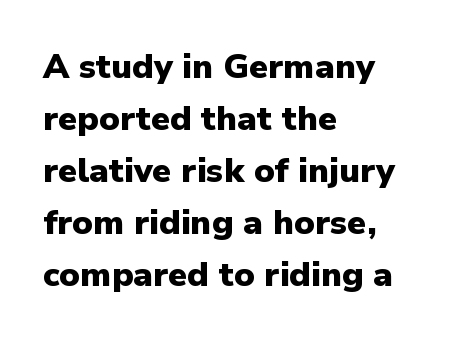
Stroke thickness is high; the sample reads as a true bold. Spacing verdict: proportional, widths tailored to each character. The strip under each line holds only bare page. The type is set solid horizontally, with unmodified tracking.
